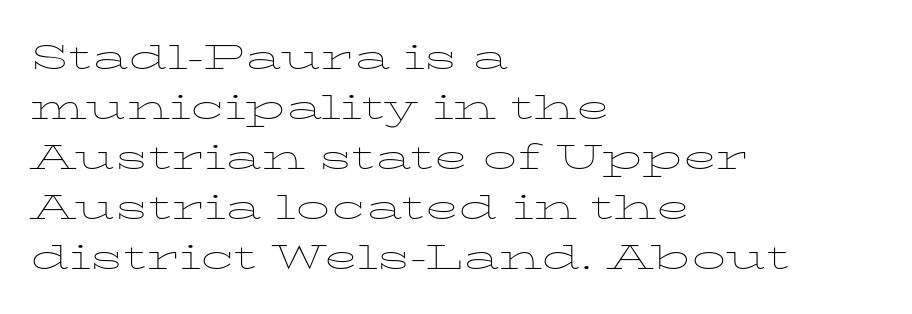
Between one letter and the next there's only the usual sliver of space. In CSS terms this would be text-align: left. The font's upright variant was chosen for this text. The passage shown stacks its lines at a standard gap. This is serif lettering, the kind often seen in printed books. Check under the words: just untouched page.
